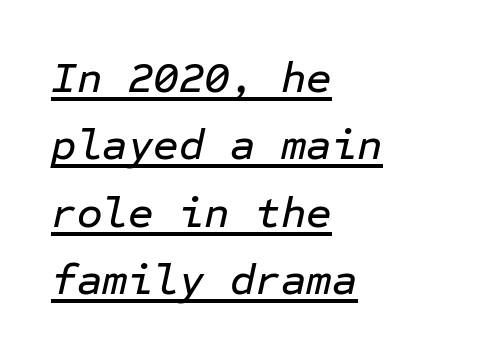
Notice how the passage keeps a crisp vertical edge on the left only. Think of a typewriter: that constant character pitch is what you see here. Here the glyphs are tracked normally, forming tight word shapes. Successive baselines arrive at the customary interval.
